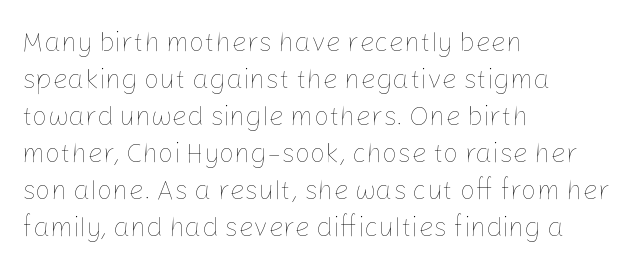
The image shows 27 px text type, upright; set left-aligned, normal line spacing (1.37x), normal letter spacing, not underlined.
